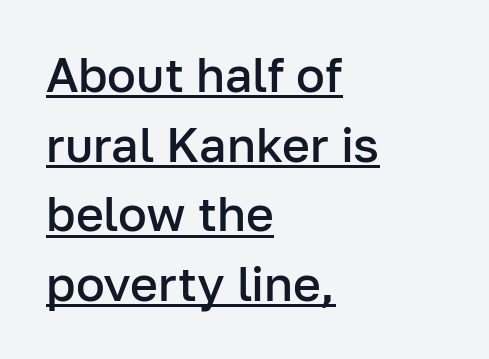
{"serif": "no", "italic": "no", "bold": "semi", "weight": "semibold", "width": "normal", "stroke_contrast": "low", "x_height": "medium", "monospaced": "no", "underline": "yes", "align": "left", "line_spacing": "normal", "line_spacing_ratio": 1.45, "letter_spacing": "normal", "letter_spacing_em": 0.0, "glyph_px": 48}
